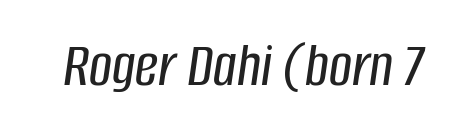
{"italic": "yes", "lean": "right", "slant_degrees": 8, "width": "condensed", "stroke_contrast": "low", "x_height": "large", "monospaced": "no", "underline": "no", "letter_spacing": "normal", "letter_spacing_em": 0.0, "glyph_px": 64}
